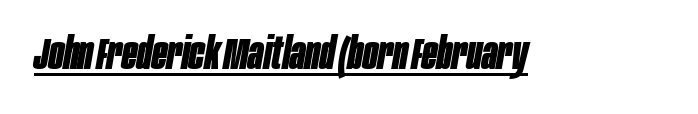
Students, this is bold: see how much ink each stroke carries. In terms of letterspacing, this is plain default setting. Is this a fixed-width face? No — the glyphs have proportional, varying widths. This sample uses an oblique cut, with every glyph tilted off the vertical. Decoration check: the copy is underlined.
